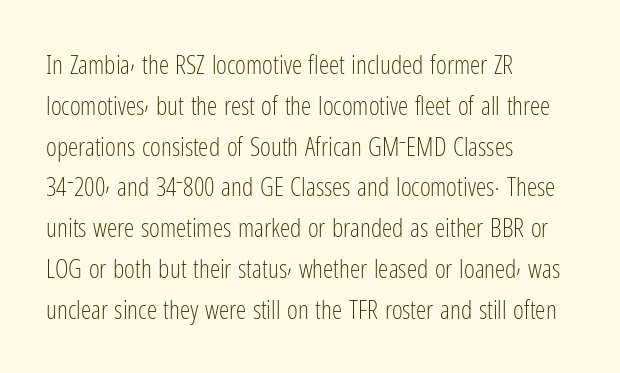
{"italic": "no", "bold": "no", "underline": "no", "align": "left", "line_spacing": "normal", "line_spacing_ratio": 1.57, "letter_spacing": "normal", "letter_spacing_em": 0.0, "glyph_px": 26}
